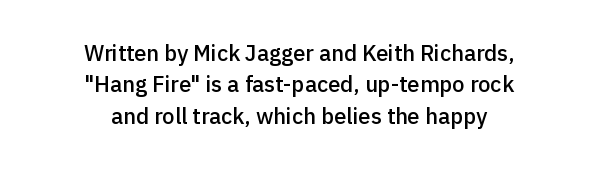
Honestly, the row spacing looks completely unremarkable. The string is rendered with underlining switched off. Strokes here are thickened, but only to semibold level. The tracking reads as untouched default to a designer's eye. The typography opts for an upright posture over an oblique one. This rendering uses center alignment, leaving both contours irregular but symmetric.
